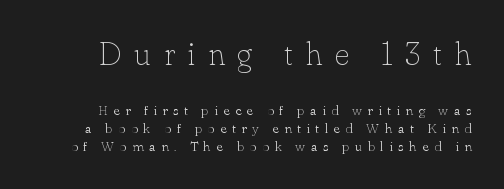
Q: Is the text bold? A: No.
Q: Is the text italic (slanted)? A: No, it is upright.
Q: Is the typeface a serif or a sans-serif typeface? A: Serif.
Q: Is the text underlined? A: No.
Q: Is the spacing between letters normal or unusually wide? A: Unusually wide.
Q: Is the spacing between lines tight, normal or loose? A: Normal.
Q: Which block of text is set in a larger size, the first (top) or the second (bottom)? A: The first (top) one.
Q: Width (condensed, normal, or wide)? A: Normal.
Q: Stroke contrast? A: Low.
Q: x-height? A: Small.
Q: Monospaced? A: No.
